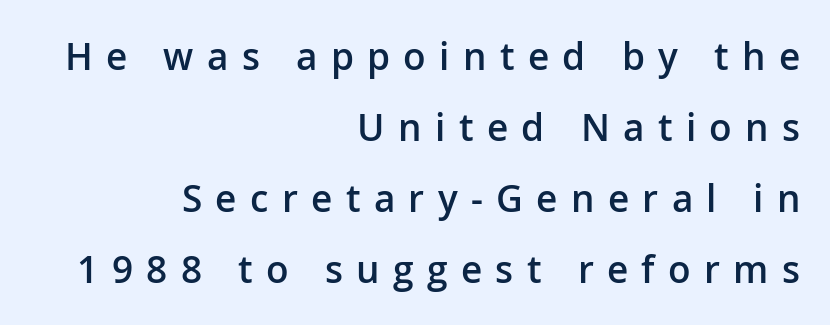
Tall strokes in this sample are plumb rather than angled. Proportional: the letters do not fall into vertical columns. Characters follow at a spacing far wider than the type designer built in. Semibold letterforms, between regular and bold. The lines are quadded right.
